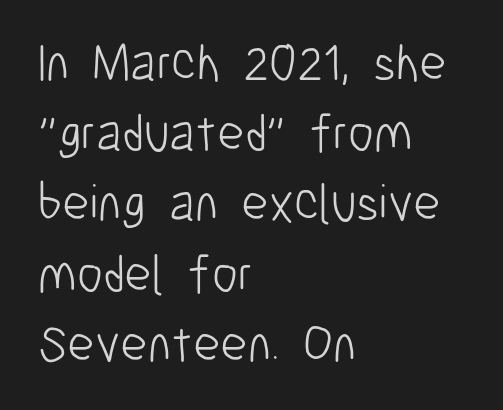
Successive baselines arrive at the customary interval. Designer's note — italics off, roman on. Note the varied advance widths — an 'i' is clearly narrower than an 'm'. Notice how the passage keeps a crisp vertical edge on the left only. Beneath every word, the page is bare. Inter-character spacing is left at the font's built-in metrics.
